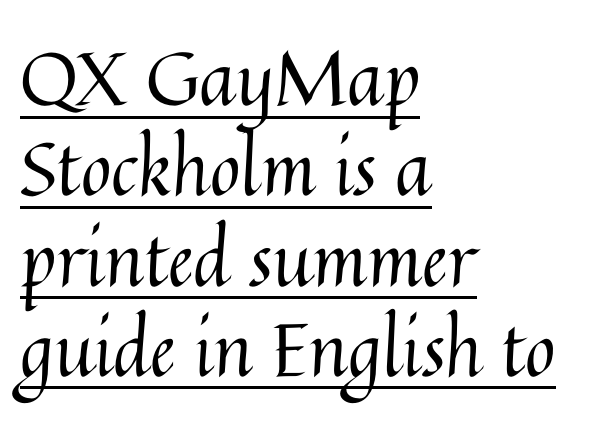
The letterforms sit shoulder to shoulder at normal distance. A rule runs beneath these lines of type. Each letter keeps its own natural width here, so spacing adapts to shape. Stems and bowls with no extra thickness — not bold.
